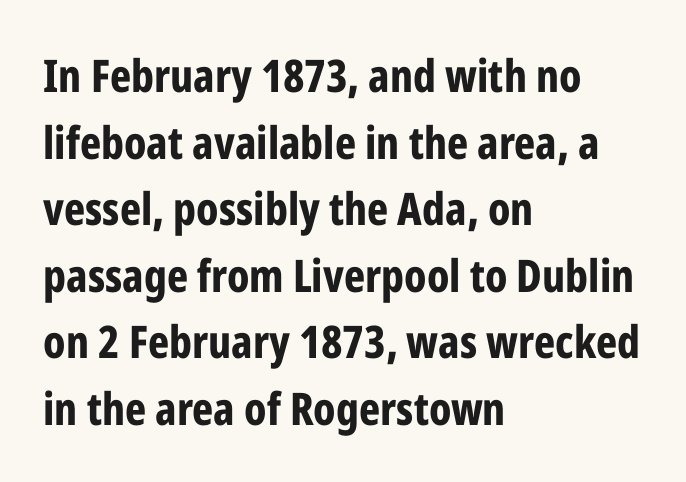
Q: Is the text bold? A: Yes.
Q: Is the text italic (slanted)? A: No, it is upright.
Q: Is the typeface a serif or a sans-serif typeface? A: Sans-serif.
Q: Is the text underlined? A: No.
Q: How is the paragraph aligned? A: Left-aligned.
Q: Is the spacing between letters normal or unusually wide? A: Normal.
Q: Is the spacing between lines tight, normal or loose? A: Normal.
Q: Width (condensed, normal, or wide)? A: Condensed.
Q: Stroke contrast? A: Low.
Q: x-height? A: Medium.
Q: Monospaced? A: No.
